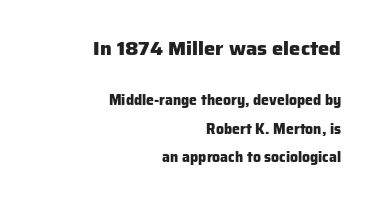
{"italic": "no", "bold": "yes", "underline": "no", "align": "right", "line_spacing": "loose", "line_spacing_ratio": 2.05, "letter_spacing": "normal", "letter_spacing_em": 0.0, "larger_block": "first", "size_ratio": 1.43, "glyph_px": 20}
